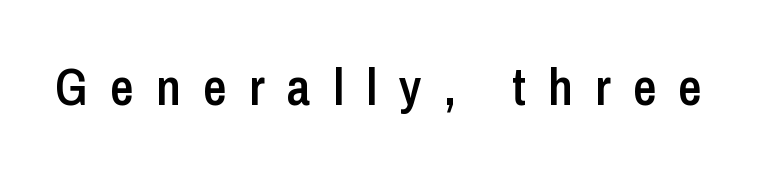
The image shows 51 px semibold, condensed sans-serif type, upright; set unusually wide letter spacing (+0.44 em), not underlined; low stroke contrast and a medium x-height.
